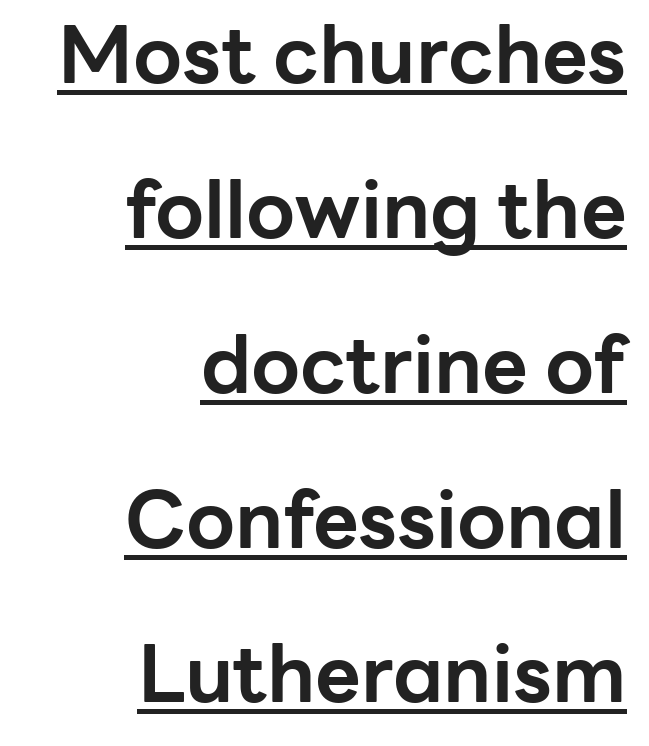
The image shows 79 px bold sans-serif type, upright; set right-aligned, loose line spacing (1.96x), normal letter spacing, underlined; low stroke contrast and a medium x-height.
